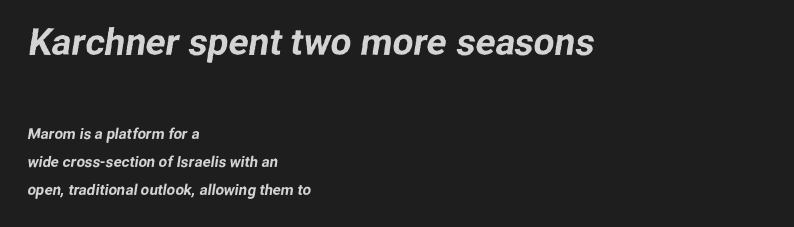
The image shows 37 px sans-serif type; set left-aligned, line spacing 1.89x, normal letter spacing, not underlined; the first (top) block is 2.47x larger; low stroke contrast and a medium x-height.
